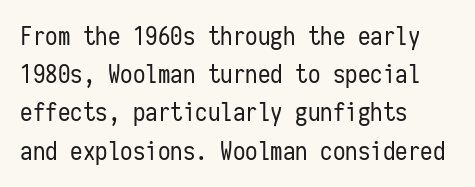
Q: Is the text bold? A: No.
Q: Is the text italic (slanted)? A: No, it is upright.
Q: Is the text underlined? A: No.
Q: How is the paragraph aligned? A: Left-aligned.
Q: Is the spacing between letters normal or unusually wide? A: Normal.
Q: Is the spacing between lines tight, normal or loose? A: Normal.
